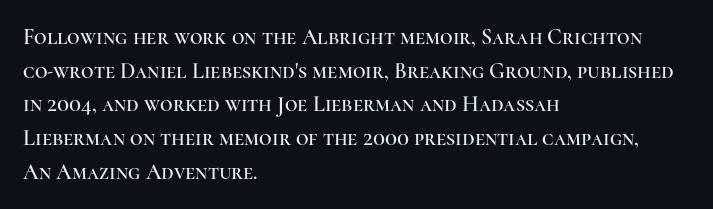
The image shows 22 px text type, upright; set left-aligned, normal line spacing (1.53x), normal letter spacing, not underlined.
